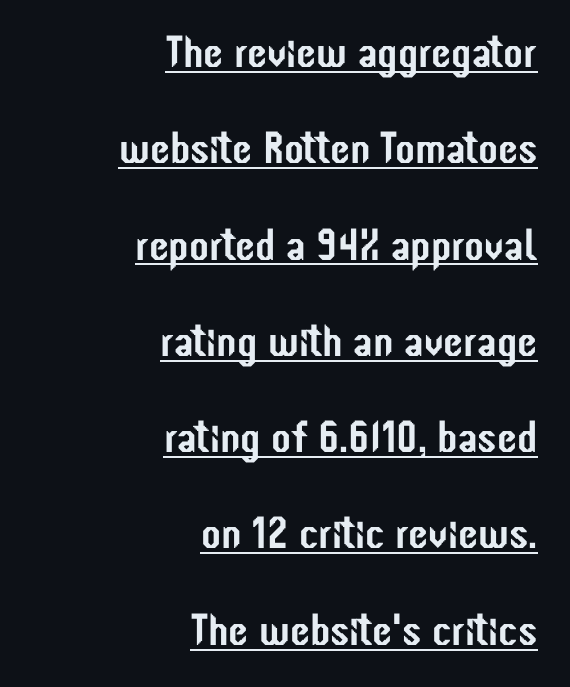
Q: Is the text italic (slanted)? A: No, it is upright.
Q: Is the typeface a serif or a sans-serif typeface? A: Sans-serif.
Q: Is the text underlined? A: Yes.
Q: How is the paragraph aligned? A: Right-aligned.
Q: Is the spacing between letters normal or unusually wide? A: Normal.
Q: Is the spacing between lines tight, normal or loose? A: Loose.
Q: Width (condensed, normal, or wide)? A: Condensed.
Q: Stroke contrast? A: Low.
Q: x-height? A: Medium.
Q: Monospaced? A: No.
